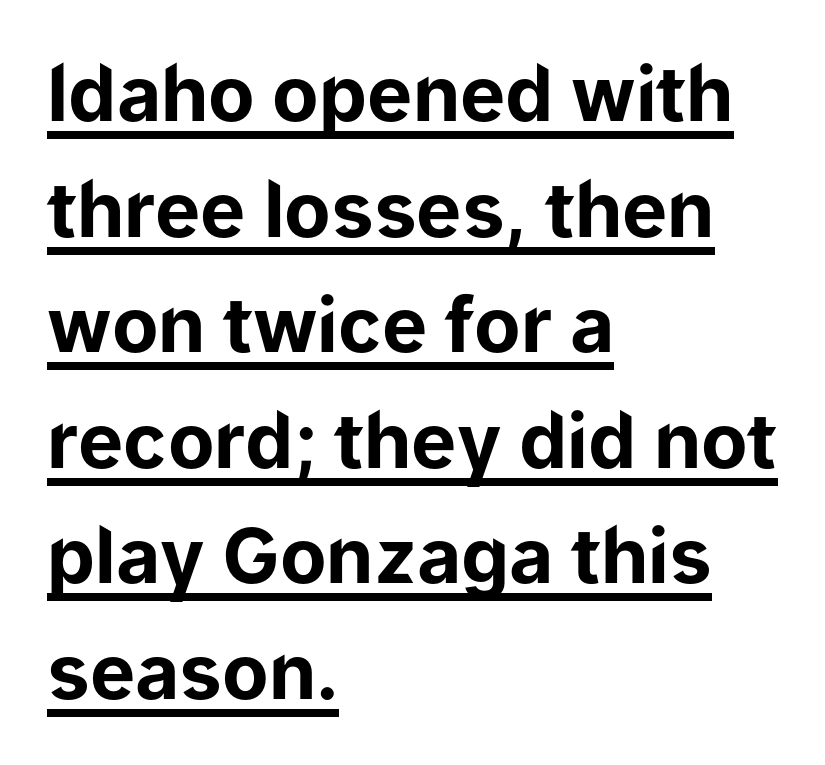
Q: Is the text bold? A: Yes.
Q: Is the text italic (slanted)? A: No, it is upright.
Q: Is the typeface a serif or a sans-serif typeface? A: Sans-serif.
Q: Is the text underlined? A: Yes.
Q: How is the paragraph aligned? A: Left-aligned.
Q: Is the spacing between letters normal or unusually wide? A: Normal.
Q: Is the spacing between lines tight, normal or loose? A: Normal.
Q: Width (condensed, normal, or wide)? A: Normal.
Q: Stroke contrast? A: Low.
Q: x-height? A: Medium.
Q: Monospaced? A: No.
